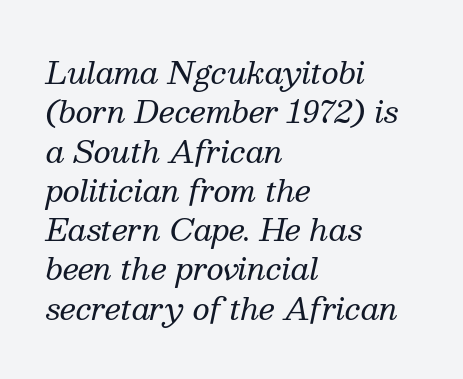
Q: Is the text bold? A: No.
Q: Is the text italic (slanted)? A: Yes, it leans right by about 13 degrees.
Q: Is the typeface a serif or a sans-serif typeface? A: Serif.
Q: Is the text underlined? A: No.
Q: How is the paragraph aligned? A: Left-aligned.
Q: Is the spacing between letters normal or unusually wide? A: Normal.
Q: Is the spacing between lines tight, normal or loose? A: Normal.
Q: Width (condensed, normal, or wide)? A: Normal.
Q: Stroke contrast? A: Medium.
Q: x-height? A: Medium.
Q: Monospaced? A: No.
